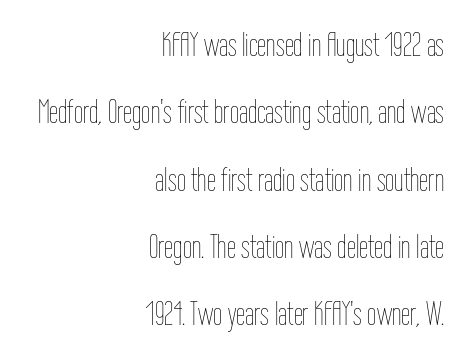
The image shows 33 px thin, condensed type, upright; set right-aligned, loose line spacing (2.04x), normal letter spacing, not underlined; low stroke contrast and a medium x-height.
